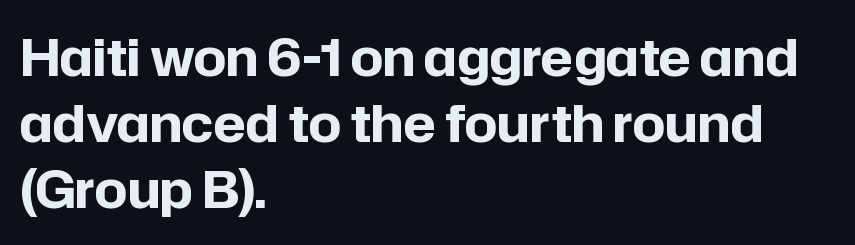
{"serif": "no", "italic": "no", "bold": "yes", "weight": "bold", "width": "normal", "stroke_contrast": "low", "x_height": "medium", "monospaced": "no", "underline": "no", "align": "left", "line_spacing": "normal", "line_spacing_ratio": 1.29, "letter_spacing": "normal", "letter_spacing_em": 0.0, "glyph_px": 51}
